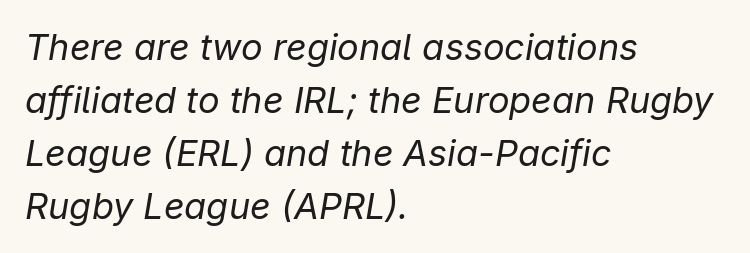
Heft: none added — not bold. Descender tails drop into unmarked territory. Horizontal alignment here is leftward, the default for most running prose. Varying glyph widths throughout — classic text-font behaviour. Line spacing here is normal.
